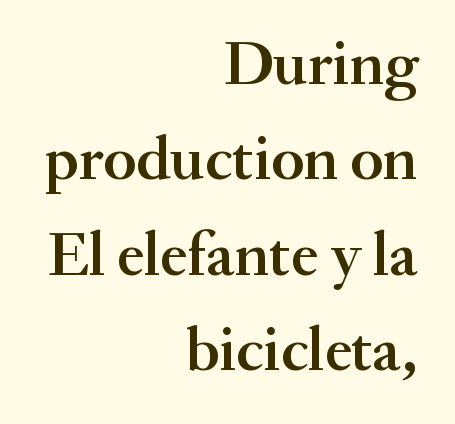
This is the in-between weight designers call semibold or demi. Does the copy run flush right? Yes — the right margin is perfectly even. Horizontal bands of white between lines are of average thickness. What kind of face is this? One with serifs. Each row of text sits above clean, open space. The letters advance in unequal steps, a hallmark of proportional type.
